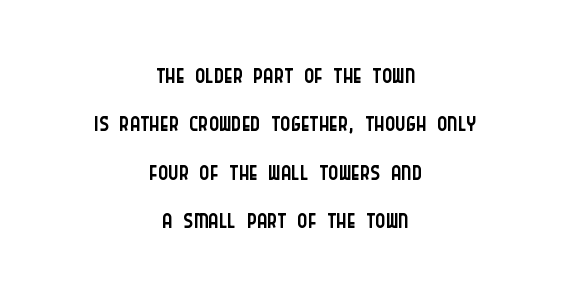
The image shows 39 px light, condensed sans-serif type, upright; set centered, line spacing 1.24x, normal letter spacing, not underlined; low stroke contrast and a large x-height.
